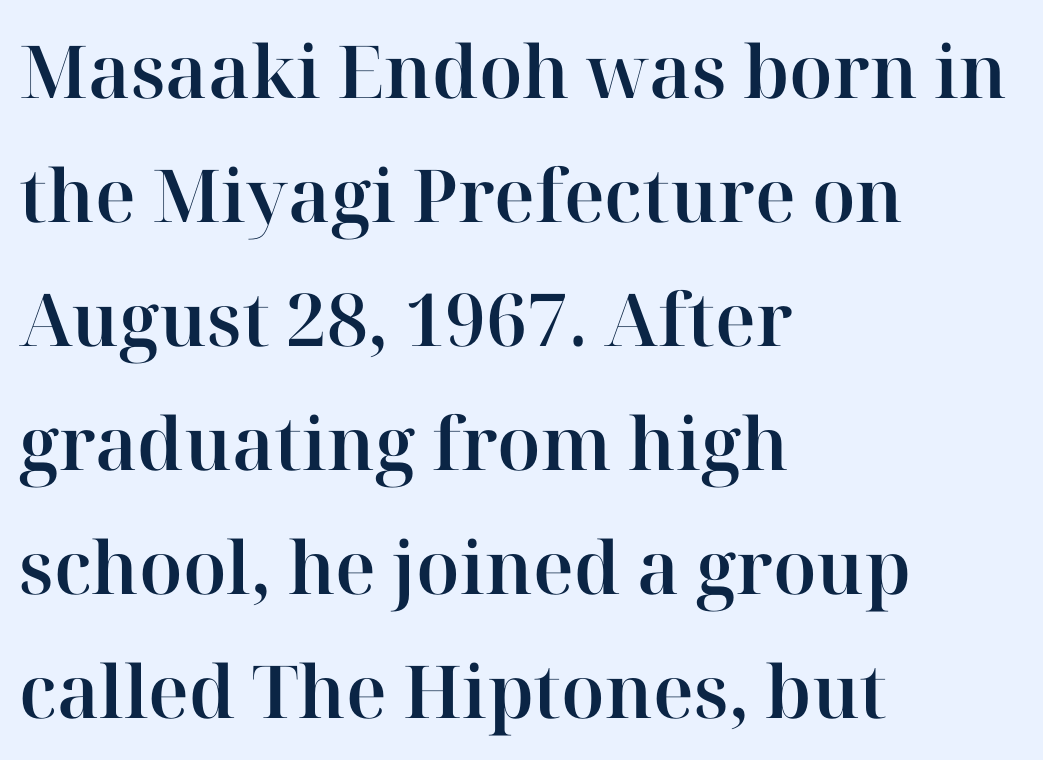
The image shows 73 px serif type, upright; set left-aligned, normal line spacing (1.7x), normal letter spacing, not underlined; high stroke contrast and a medium x-height.
